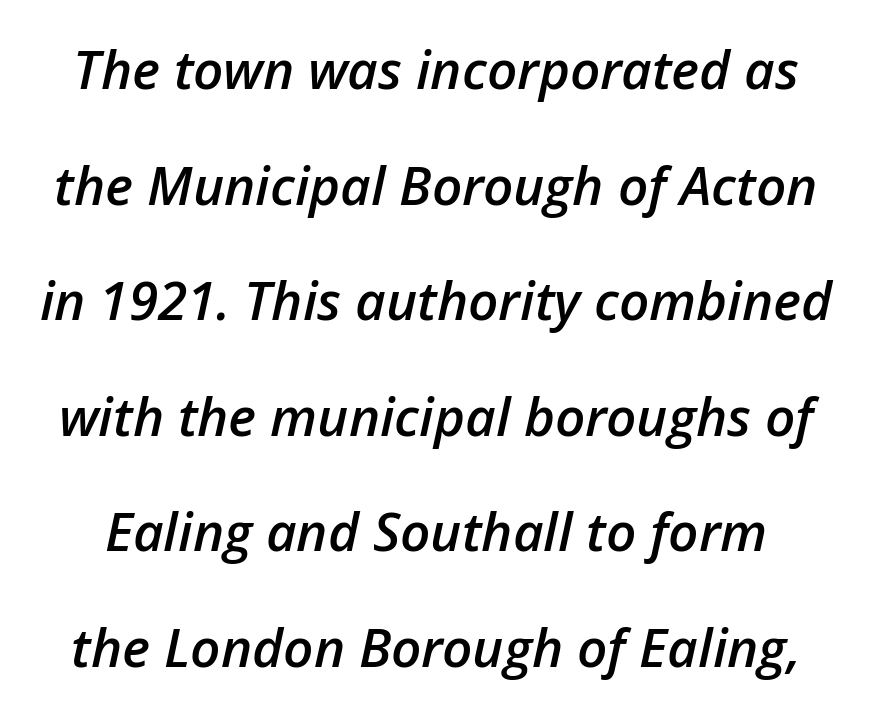
The image shows 53 px semibold type, italic (leaning right); set loose line spacing (2.18x), normal letter spacing, not underlined; low stroke contrast and a medium x-height.
